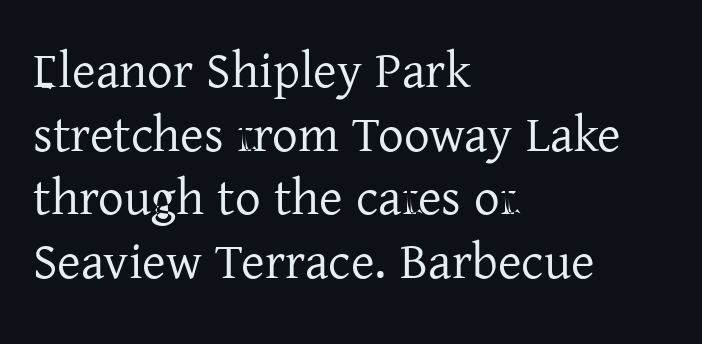
The image shows 51 px regular-weight serif type, upright; set left-aligned, normal line spacing (1.25x), normal letter spacing, not underlined; low stroke contrast and a medium x-height.
